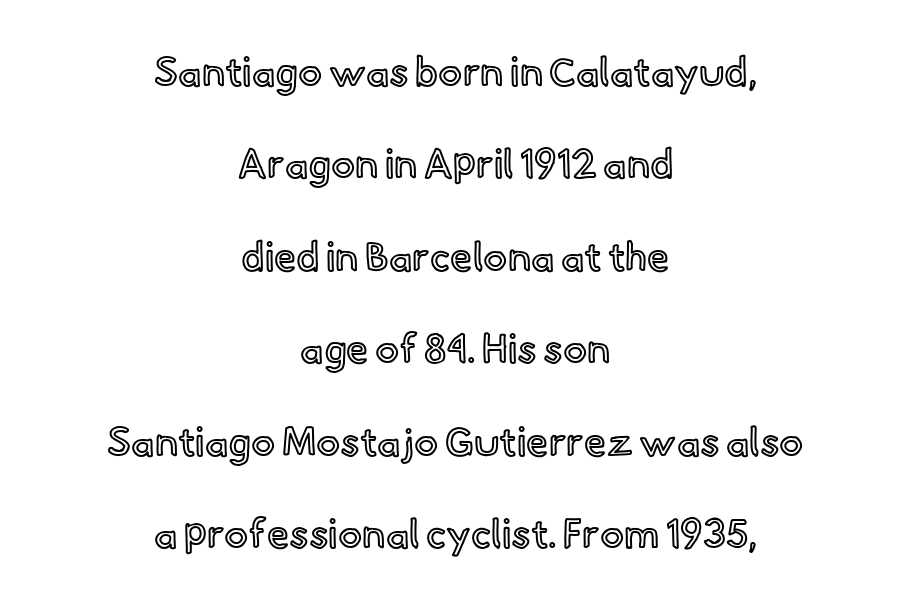
Q: Is the text italic (slanted)? A: No, it is upright.
Q: Is the text underlined? A: No.
Q: How is the paragraph aligned? A: Centered.
Q: Is the spacing between letters normal or unusually wide? A: Normal.
Q: Is the spacing between lines tight, normal or loose? A: Loose.
Q: Width (condensed, normal, or wide)? A: Normal.
Q: x-height? A: Small.
Q: Monospaced? A: No.
